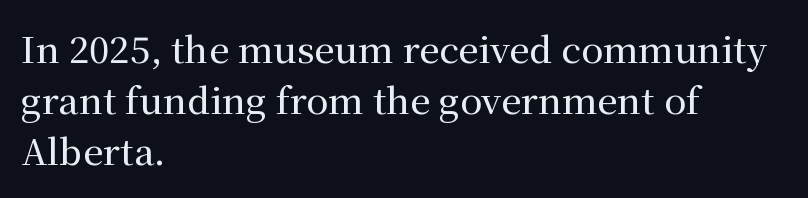
{"serif": "yes", "italic": "no", "width": "normal", "stroke_contrast": "medium", "x_height": "medium", "monospaced": "no", "underline": "no", "align": "left", "line_spacing": "normal", "line_spacing_ratio": 1.42, "letter_spacing": "normal", "letter_spacing_em": 0.0, "glyph_px": 36}
